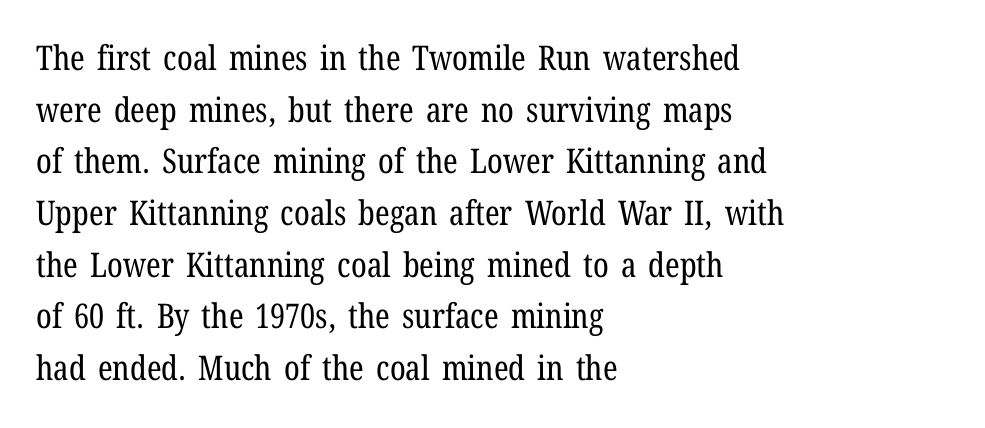
Do the characters align in a grid? No, the font is proportional. The line texture is even and compact thanks to regular tracking. The lettering holds an erect, upright posture throughout. The lines sit at an ordinary, default distance from one another. Is the block centered? No — it sits flush against the left margin. Stroke mass is kept to a normal reading level or below.
